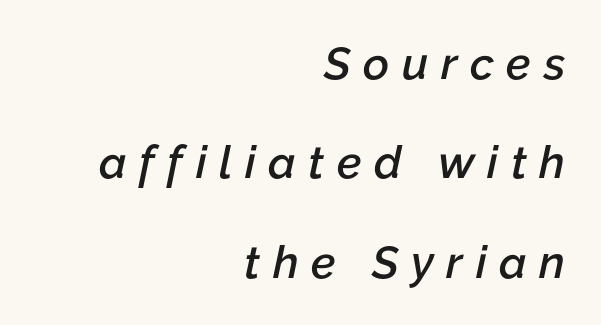
The image shows 45 px semibold type, italic (leaning right); set right-aligned, loose line spacing (2.21x), unusually wide letter spacing (+0.28 em), not underlined; low stroke contrast and a medium x-height.
